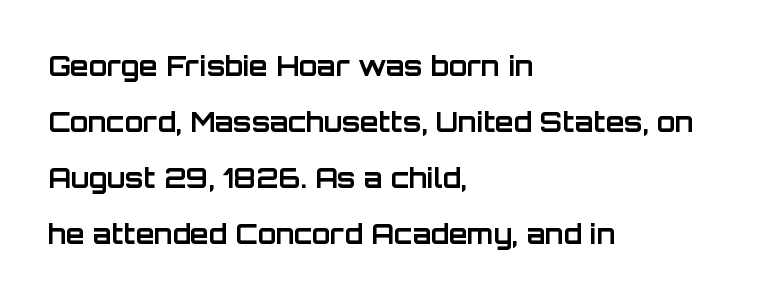
The tracking reads as untouched default to a designer's eye. Italic? Not at all — the glyphs are vertical. The typesetting leans heavy: a genuine bold. A bare baseline throughout the passage. Baseline-to-baseline distance is far greater than the letter height.
